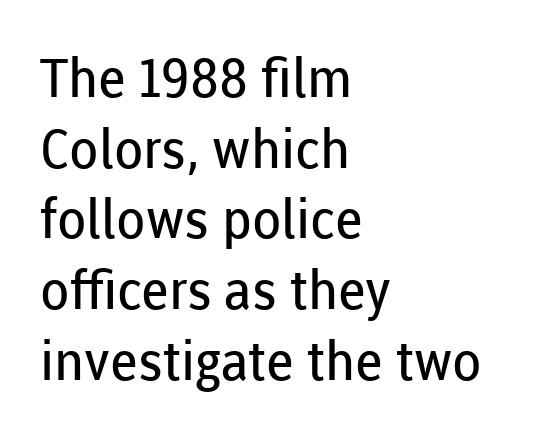
The image shows 54 px regular-weight sans-serif type, upright; set left-aligned, normal line spacing (1.31x), normal letter spacing, not underlined; low stroke contrast and a medium x-height.
